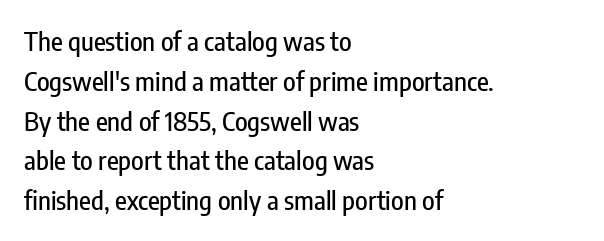
{"italic": "no", "underline": "no", "align": "left", "line_spacing": "normal", "line_spacing_ratio": 1.53, "letter_spacing": "normal", "letter_spacing_em": 0.0, "glyph_px": 26}
